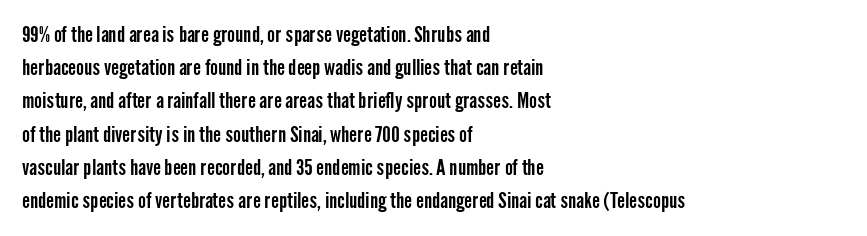
{"italic": "no", "underline": "no", "align": "left", "line_spacing": "normal", "line_spacing_ratio": 1.58, "letter_spacing": "normal", "letter_spacing_em": 0.0, "glyph_px": 21}
